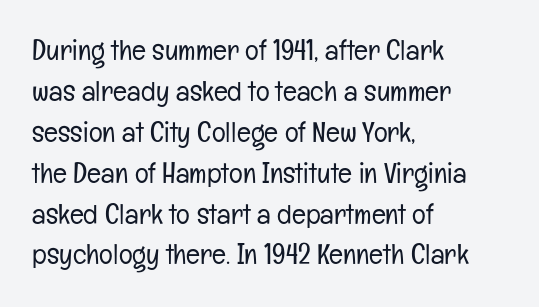
Q: Is the text bold? A: No.
Q: Is the text italic (slanted)? A: No, it is upright.
Q: Is the typeface a serif or a sans-serif typeface? A: Sans-serif.
Q: Is the text underlined? A: No.
Q: How is the paragraph aligned? A: Left-aligned.
Q: Is the spacing between letters normal or unusually wide? A: Normal.
Q: Is the spacing between lines tight, normal or loose? A: Normal.
Q: Width (condensed, normal, or wide)? A: Condensed.
Q: Stroke contrast? A: Low.
Q: x-height? A: Medium.
Q: Monospaced? A: No.
